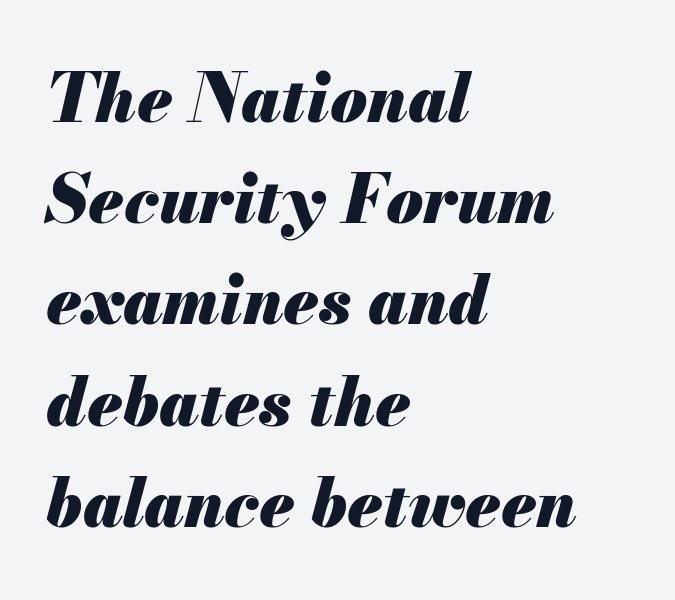
Q: Is the text bold? A: Yes.
Q: Is the text italic (slanted)? A: Yes, it leans right by about 13 degrees.
Q: Is the text underlined? A: No.
Q: How is the paragraph aligned? A: Left-aligned.
Q: Is the spacing between letters normal or unusually wide? A: Normal.
Q: Is the spacing between lines tight, normal or loose? A: Normal.
Q: Width (condensed, normal, or wide)? A: Normal.
Q: Stroke contrast? A: Medium.
Q: x-height? A: Small.
Q: Monospaced? A: No.
